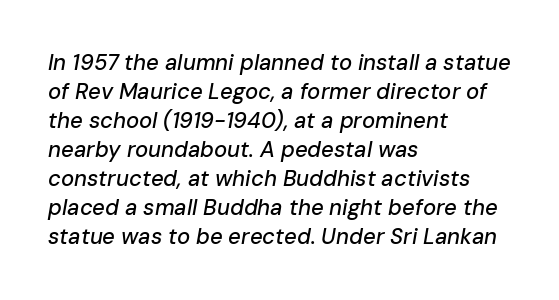
Does the leading feel generous? No, just average. The line texture is even and compact thanks to regular tracking. Descenders hang freely into open space. Each line starts at the same left margin while the right side varies.
